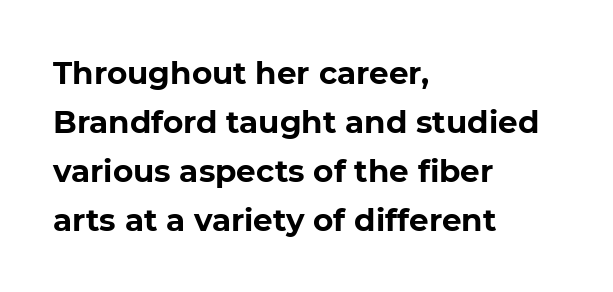
Grotesque or geometric, the face here clearly has no serifs. Horizontal alignment here is leftward, the default for most running prose. Is the letter spacing exaggerated? No — it looks like the ordinary default. Normally led — the rows are evenly, conventionally spaced. Stroke thickness is high; the sample reads as a true bold. Think of a printed novel: that variable character pitch is what you see here.
